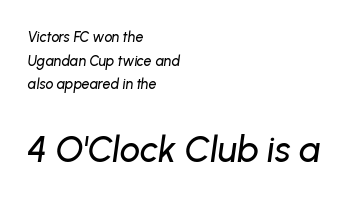
Q: Is the text italic (slanted)? A: Yes, it leans right by about 8 degrees.
Q: Is the text underlined? A: No.
Q: How is the paragraph aligned? A: Left-aligned.
Q: Is the spacing between letters normal or unusually wide? A: Normal.
Q: Is the spacing between lines tight, normal or loose? A: Normal.
Q: Which block of text is set in a larger size, the first (top) or the second (bottom)? A: The second (bottom) one.
Q: Width (condensed, normal, or wide)? A: Normal.
Q: Stroke contrast? A: Low.
Q: x-height? A: Medium.
Q: Monospaced? A: No.
